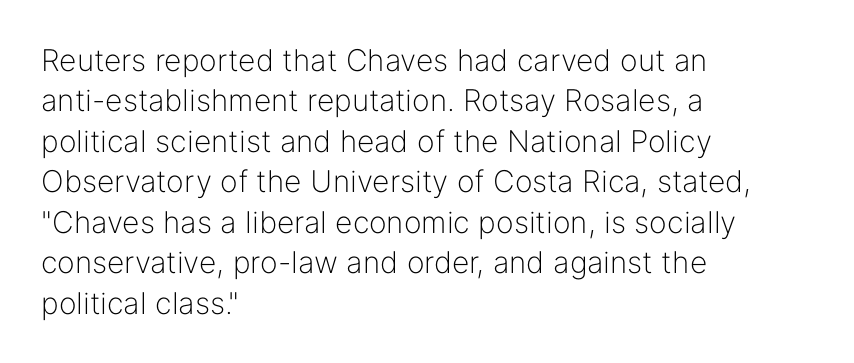
The passage shown is not bold in any degree. Upright lettering throughout. In terms of letterform style, serifs are entirely absent. Here the designer chose a conventional face with non-uniform glyph widths.
